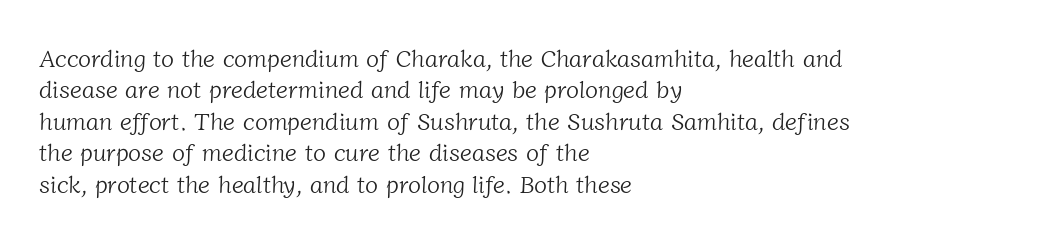
Q: Is the text bold? A: No.
Q: Is the text underlined? A: No.
Q: How is the paragraph aligned? A: Left-aligned.
Q: Is the spacing between letters normal or unusually wide? A: Normal.
Q: Is the spacing between lines tight, normal or loose? A: Normal.
